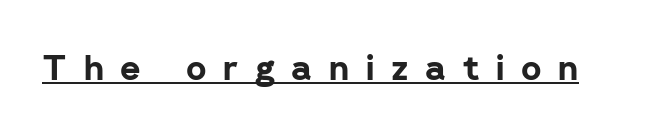
Notice how thick the strokes are: this is what a full bold looks like. Does the type have serifs? No, each stem ends abruptly. The face used here is proportionally spaced, like ordinary book or web type. Is the letter spacing exaggerated? Yes — the characters are pushed far apart.
